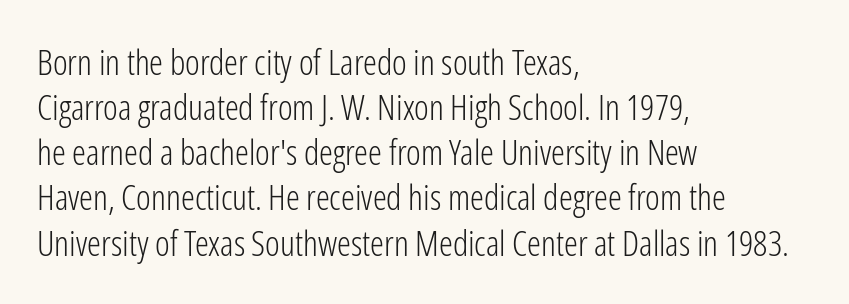
The image shows 35 px light, condensed sans-serif type, upright; set left-aligned, normal line spacing (1.29x), normal letter spacing, not underlined; low stroke contrast and a medium x-height.
